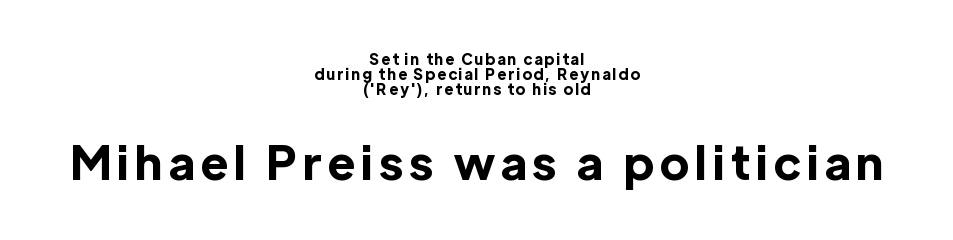
{"serif": "no", "italic": "no", "bold": "yes", "weight": "bold", "width": "normal", "x_height": "medium", "monospaced": "no", "underline": "no", "align": "center", "line_spacing": "tight", "line_spacing_ratio": 1.01, "larger_block": "second", "size_ratio": 3.07, "glyph_px": 46}
